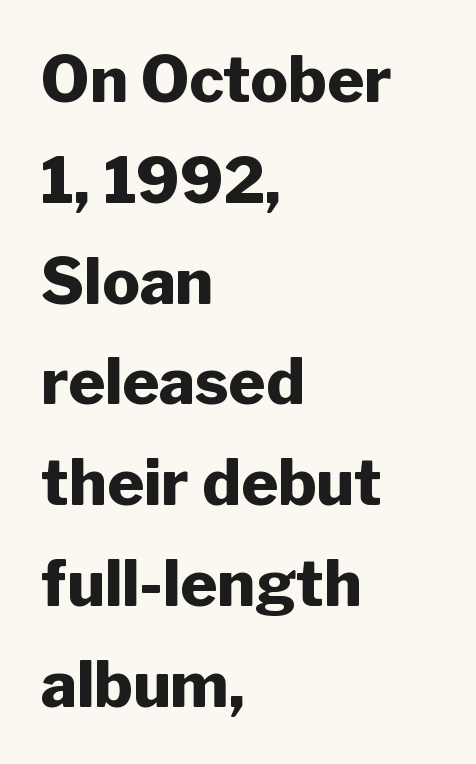
This block has exactly the height ordinary leading produces. Unmarked baselines from the first word to the last. Where is the straight margin? On the left. Ordinary non-slanted type is in use.
